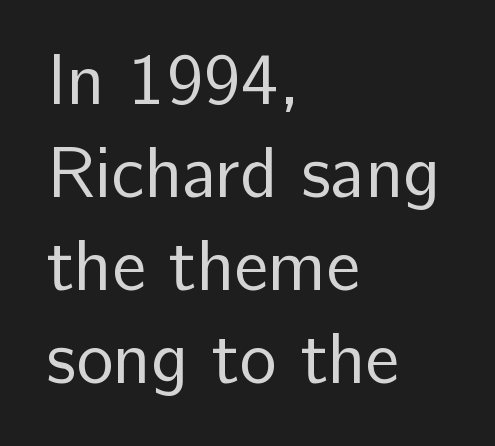
Q: Is the text bold? A: No.
Q: Is the text italic (slanted)? A: No, it is upright.
Q: Is the typeface a serif or a sans-serif typeface? A: Sans-serif.
Q: Is the text underlined? A: No.
Q: How is the paragraph aligned? A: Left-aligned.
Q: Is the spacing between letters normal or unusually wide? A: Normal.
Q: Is the spacing between lines tight, normal or loose? A: Normal.
Q: Width (condensed, normal, or wide)? A: Normal.
Q: Stroke contrast? A: Low.
Q: x-height? A: Medium.
Q: Monospaced? A: No.
